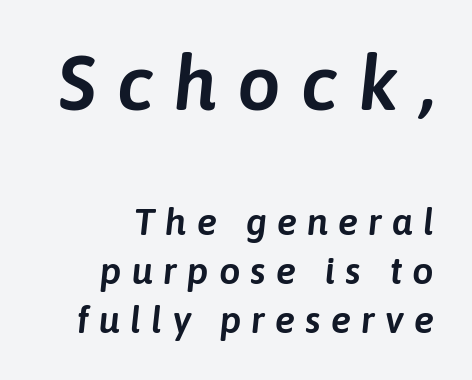
Q: Is the text italic (slanted)? A: Yes, it leans right by about 6 degrees.
Q: Is the text underlined? A: No.
Q: How is the paragraph aligned? A: Right-aligned.
Q: Is the spacing between letters normal or unusually wide? A: Unusually wide.
Q: Is the spacing between lines tight, normal or loose? A: Normal.
Q: Which block of text is set in a larger size, the first (top) or the second (bottom)? A: The first (top) one.
Q: Width (condensed, normal, or wide)? A: Normal.
Q: Stroke contrast? A: Low.
Q: x-height? A: Medium.
Q: Monospaced? A: No.
